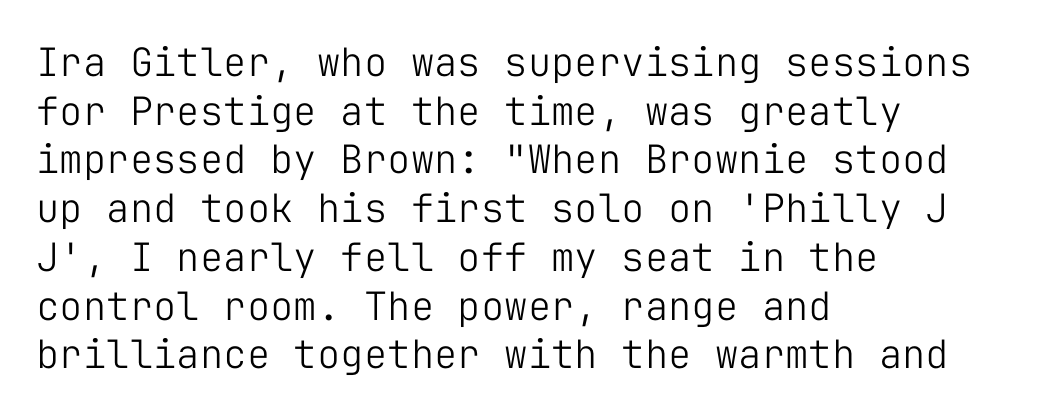
Q: Is the text bold? A: No.
Q: Is the text italic (slanted)? A: No, it is upright.
Q: Is the typeface a serif or a sans-serif typeface? A: Sans-serif.
Q: Is the text underlined? A: No.
Q: How is the paragraph aligned? A: Left-aligned.
Q: Is the spacing between letters normal or unusually wide? A: Normal.
Q: Is the spacing between lines tight, normal or loose? A: Normal.
Q: Width (condensed, normal, or wide)? A: Normal.
Q: Stroke contrast? A: Low.
Q: x-height? A: Medium.
Q: Monospaced? A: Yes.
